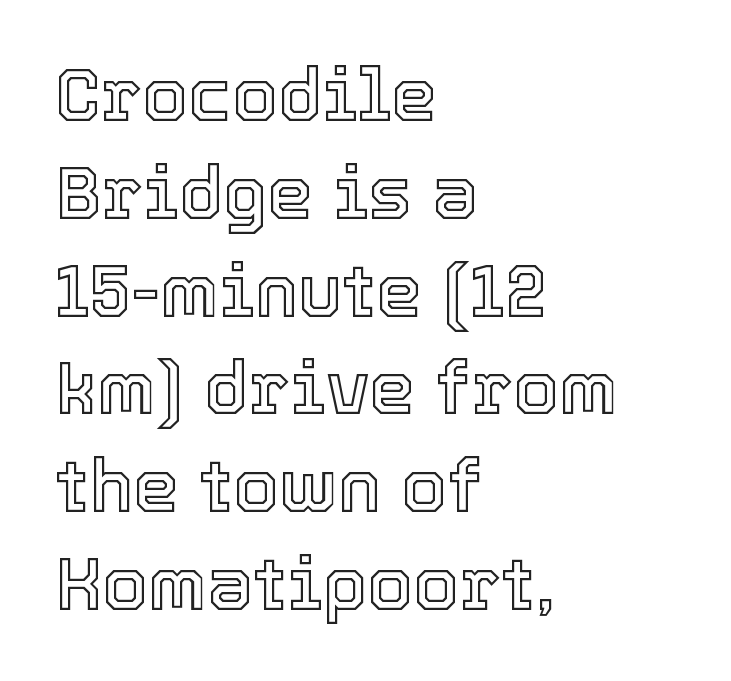
The image shows 73 px text type, upright; set left-aligned, normal line spacing (1.34x), normal letter spacing, not underlined; a medium x-height.
